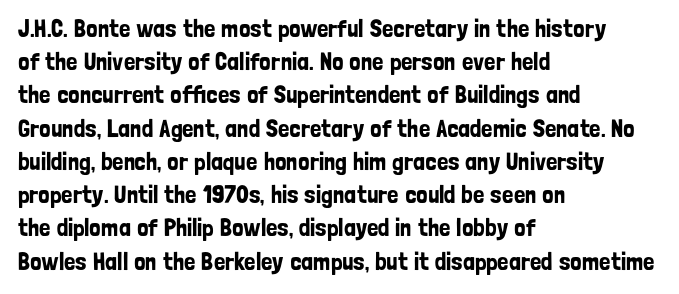
Q: Is the text italic (slanted)? A: No, it is upright.
Q: Is the text underlined? A: No.
Q: How is the paragraph aligned? A: Left-aligned.
Q: Is the spacing between letters normal or unusually wide? A: Normal.
Q: Is the spacing between lines tight, normal or loose? A: Normal.
